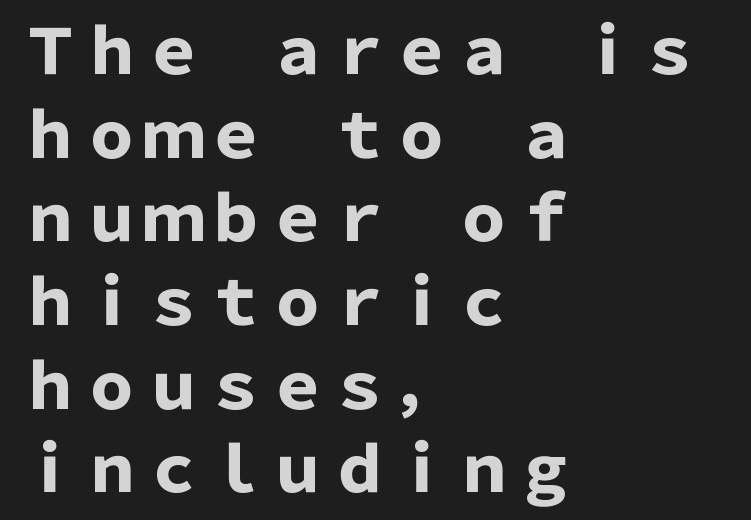
{"serif": "no", "italic": "no", "bold": "yes", "weight": "heavy", "width": "normal", "stroke_contrast": "low", "x_height": "medium", "monospaced": "no", "underline": "no", "align": "left", "line_spacing": "normal", "line_spacing_ratio": 1.35, "letter_spacing": "normal", "letter_spacing_em": 0.0, "glyph_px": 62}
